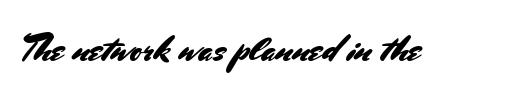
Q: Is the text italic (slanted)? A: Yes.
Q: Is the typeface a serif or a sans-serif typeface? A: Sans-serif.
Q: Is the text underlined? A: No.
Q: Is the spacing between letters normal or unusually wide? A: Normal.
Q: Width (condensed, normal, or wide)? A: Normal.
Q: Stroke contrast? A: Medium.
Q: x-height? A: Small.
Q: Monospaced? A: No.
